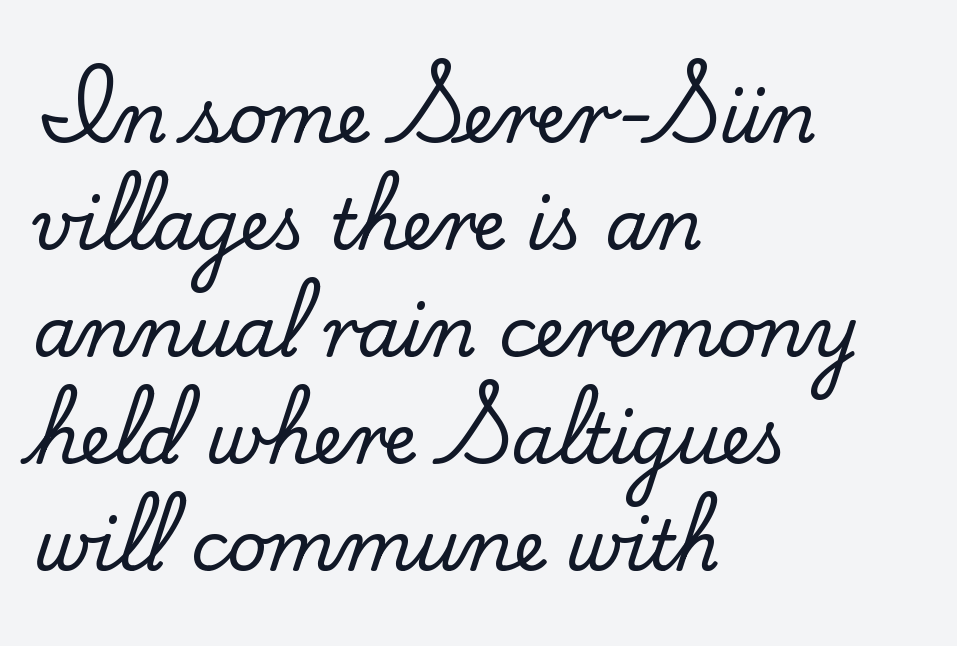
This sample has the flowing, uneven cadence of proportional lettering. Interline gaps are of average width in this sample. Glance below the letters and you will spot only blank space. Unlike a clean sans, this face finishes its strokes with serifs. The tracking reads as untouched default to a designer's eye.
